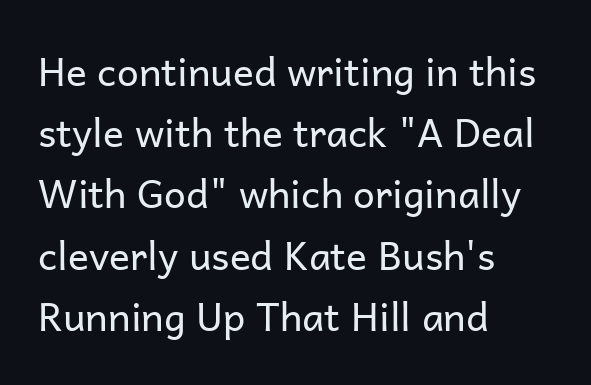
The image shows 39 px regular-weight sans-serif type, upright; set left-aligned, normal line spacing (1.57x), normal letter spacing, not underlined; low stroke contrast and a medium x-height.
